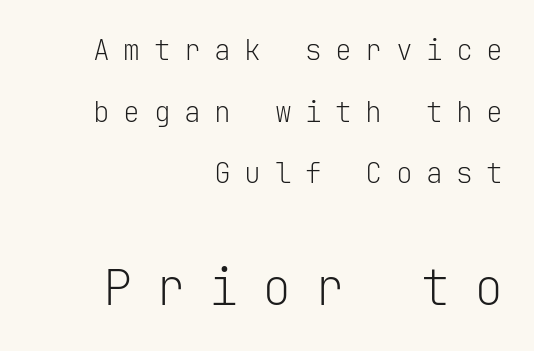
The image shows 49 px light sans-serif type, upright, monospaced; set right-aligned, loose line spacing (2.2x), unusually wide letter spacing (+0.48 em), not underlined; the second (bottom) block is 1.75x larger; low stroke contrast and a medium x-height.
